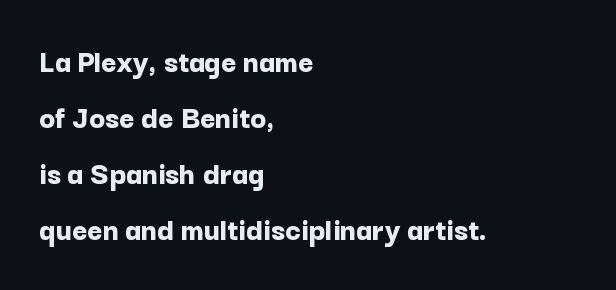
Q: Is the text bold? A: Yes.
Q: Is the text italic (slanted)? A: No, it is upright.
Q: Is the typeface a serif or a sans-serif typeface? A: Sans-serif.
Q: Is the text underlined? A: No.
Q: How is the paragraph aligned? A: Left-aligned.
Q: Is the spacing between letters normal or unusually wide? A: Normal.
Q: Is the spacing between lines tight, normal or loose? A: Normal.
Q: Width (condensed, normal, or wide)? A: Normal.
Q: Stroke contrast? A: Low.
Q: x-height? A: Medium.
Q: Monospaced? A: No.
